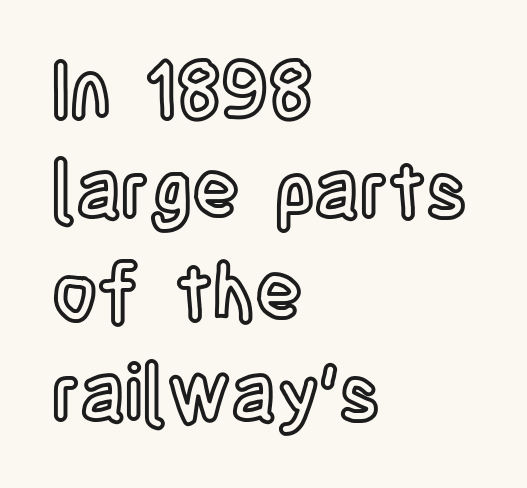
{"italic": "no", "width": "condensed", "x_height": "large", "monospaced": "no", "underline": "no", "align": "left", "line_spacing": "normal", "line_spacing_ratio": 1.3, "letter_spacing": "normal", "letter_spacing_em": 0.0, "glyph_px": 78}
